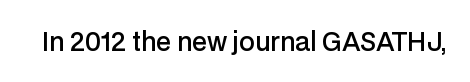
The letters stand upright; this is a roman face. Words appear dense and cohesive because spacing is normal. What weight is shown? A semibold, between regular and bold. The passage shown is not underscored anywhere.
